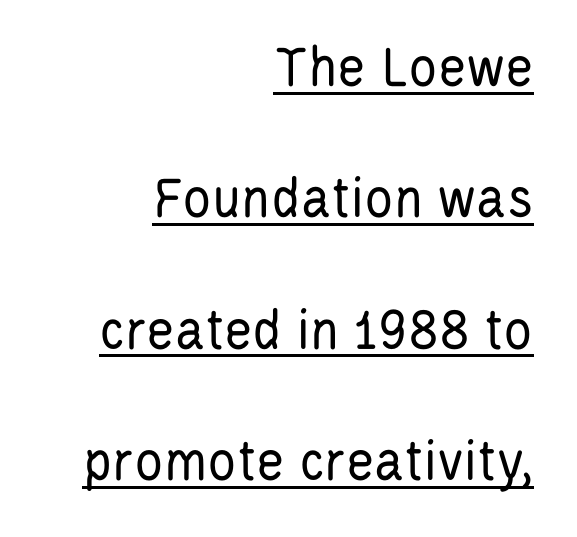
{"serif": "no", "italic": "no", "bold": "no", "weight": "regular", "width": "condensed", "stroke_contrast": "low", "x_height": "large", "monospaced": "no", "underline": "yes", "align": "right", "line_spacing": "loose", "line_spacing_ratio": 2.19, "letter_spacing": "normal", "letter_spacing_em": 0.0, "glyph_px": 60}
